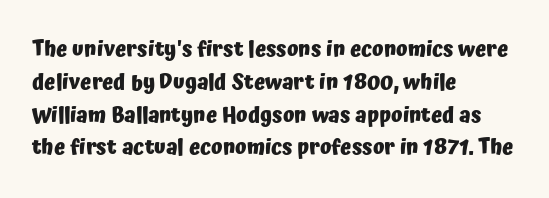
Weight check: bold — yes, fully. This rendering features lettering with no underline. This is the regular roman posture of the typeface. Is there much room between lines? A standard amount, neither cramped nor airy. No extra tracking has been applied to these lines. The rag falls on the right side of this text block.
